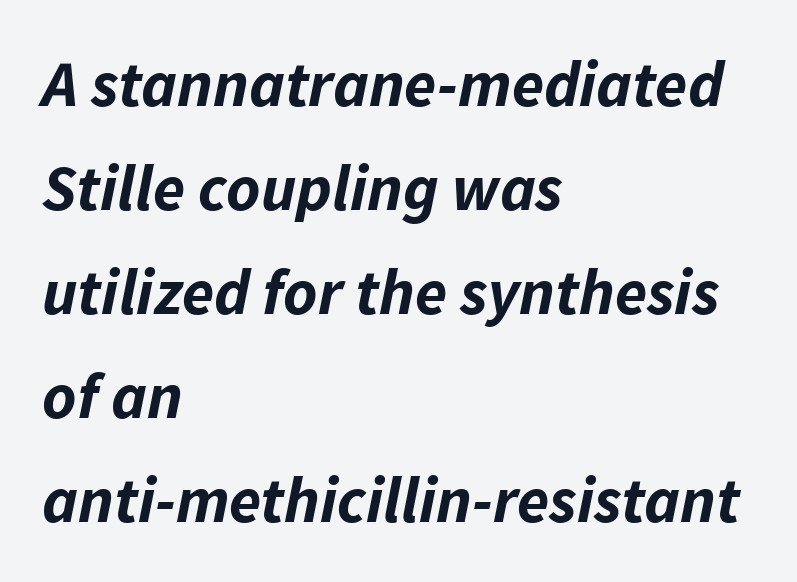
Quick note: interline space is typical. A typesetter would call this zero additional tracking. How heavy is the stroke? Heavy — this is a bold. Think of a printed novel: that variable character pitch is what you see here. The zone under the glyphs is completely vacant. In CSS terms this would be text-align: left.
